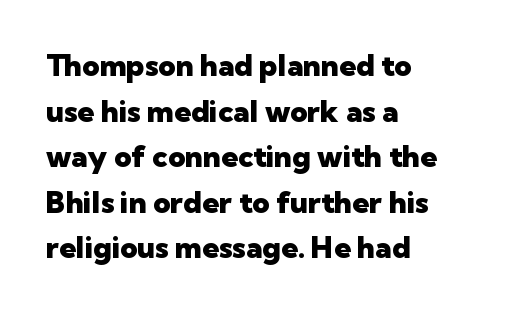
Q: Is the text bold? A: Yes.
Q: Is the text italic (slanted)? A: No, it is upright.
Q: Is the typeface a serif or a sans-serif typeface? A: Sans-serif.
Q: Is the text underlined? A: No.
Q: How is the paragraph aligned? A: Left-aligned.
Q: Is the spacing between letters normal or unusually wide? A: Normal.
Q: Is the spacing between lines tight, normal or loose? A: Normal.
Q: Width (condensed, normal, or wide)? A: Normal.
Q: Stroke contrast? A: Low.
Q: x-height? A: Medium.
Q: Monospaced? A: No.
